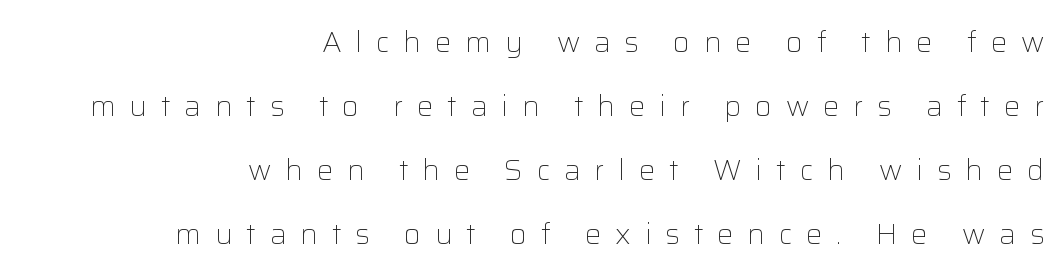
{"serif": "no", "italic": "no", "bold": "no", "weight": "light", "width": "normal", "stroke_contrast": "low", "x_height": "medium", "monospaced": "no", "underline": "no", "align": "right", "line_spacing": "loose", "line_spacing_ratio": 2.21, "letter_spacing": "wide", "letter_spacing_em": 0.48, "glyph_px": 29}
